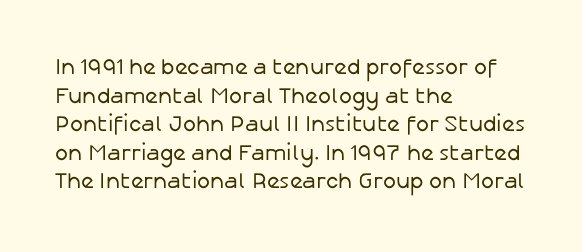
Q: Is the text bold? A: No.
Q: Is the text italic (slanted)? A: No, it is upright.
Q: Is the text underlined? A: No.
Q: How is the paragraph aligned? A: Left-aligned.
Q: Is the spacing between letters normal or unusually wide? A: Normal.
Q: Is the spacing between lines tight, normal or loose? A: Normal.
